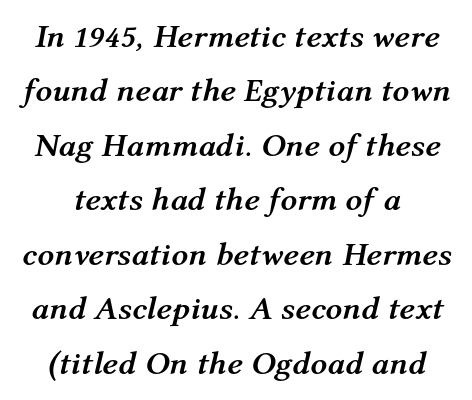
{"italic": "yes", "lean": "right", "slant_degrees": 12, "bold": "yes", "weight": "semibold", "width": "normal", "stroke_contrast": "medium", "x_height": "medium", "monospaced": "no", "underline": "no", "line_spacing": "normal", "line_spacing_ratio": 1.65, "letter_spacing": "normal", "letter_spacing_em": 0.0, "glyph_px": 33}
